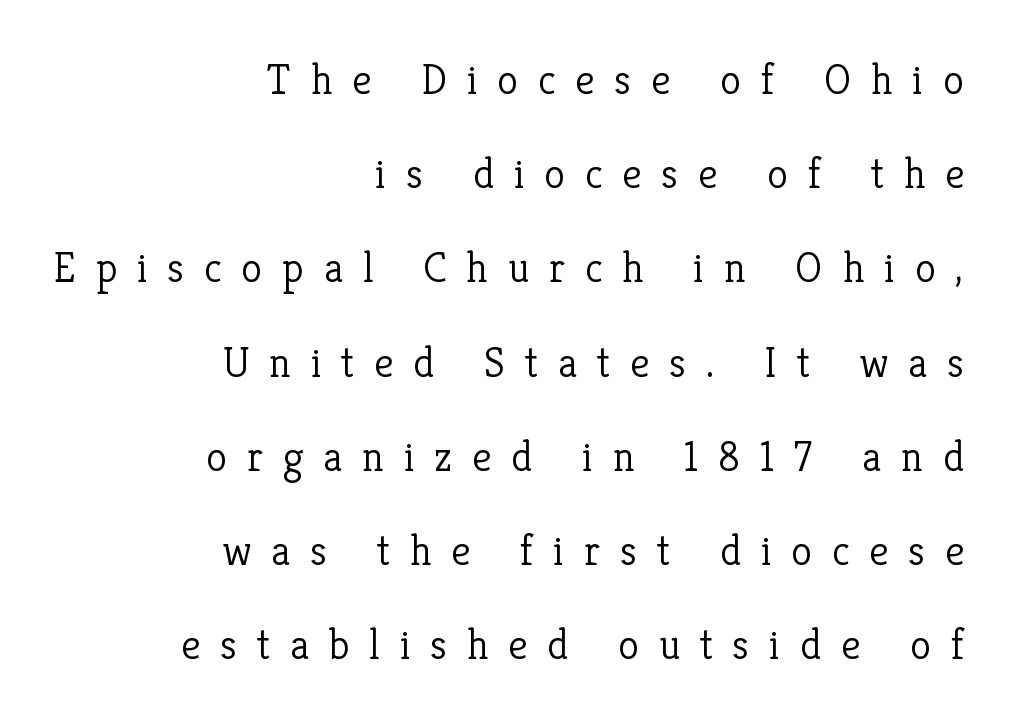
Weight: in the light-to-regular range. This is the regular roman posture of the typeface. Note: serifs present on the glyphs. Vertically, the passage feels expansive, rows floating well apart. A typesetter would call this proportional, since set widths differ per character. A clean baseline with only descenders dipping below it.
